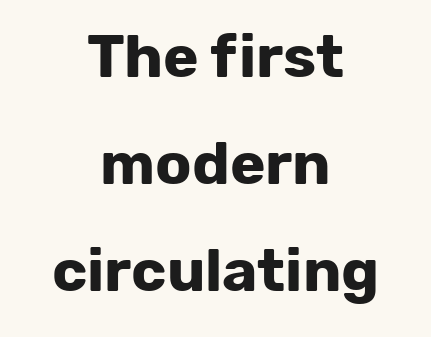
Q: Is the text bold? A: Yes.
Q: Is the text italic (slanted)? A: No, it is upright.
Q: Is the typeface a serif or a sans-serif typeface? A: Sans-serif.
Q: Is the text underlined? A: No.
Q: How is the paragraph aligned? A: Centered.
Q: Is the spacing between letters normal or unusually wide? A: Normal.
Q: Width (condensed, normal, or wide)? A: Normal.
Q: Stroke contrast? A: Low.
Q: x-height? A: Medium.
Q: Monospaced? A: No.
